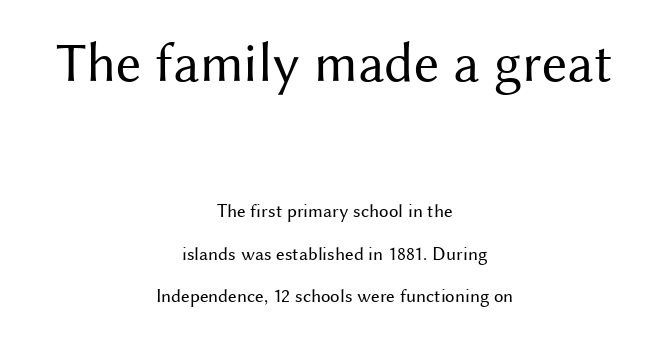
Q: Is the text bold? A: No.
Q: Is the text italic (slanted)? A: No, it is upright.
Q: Is the typeface a serif or a sans-serif typeface? A: Sans-serif.
Q: Is the text underlined? A: No.
Q: How is the paragraph aligned? A: Centered.
Q: Is the spacing between letters normal or unusually wide? A: Normal.
Q: Is the spacing between lines tight, normal or loose? A: Loose.
Q: Which block of text is set in a larger size, the first (top) or the second (bottom)? A: The first (top) one.
Q: Width (condensed, normal, or wide)? A: Normal.
Q: Stroke contrast? A: Medium.
Q: x-height? A: Medium.
Q: Monospaced? A: No.
